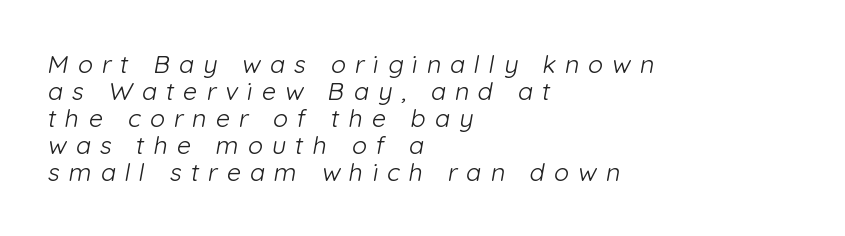
The image shows 25 px text type; set left-aligned, tight line spacing (1.08x), unusually wide letter spacing (+0.36 em), not underlined.
